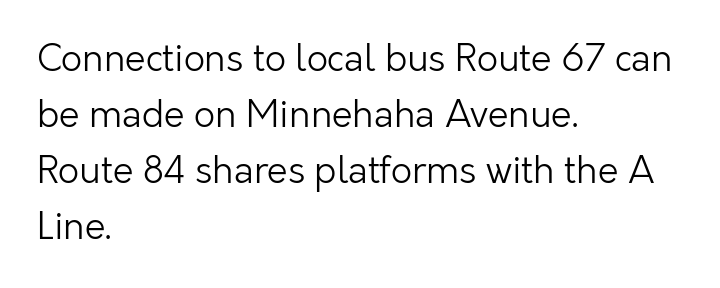
The passage shown has conventional tracking throughout. Does the type have serifs? No, each stem ends abruptly. On a weight scale, this lands at 450 or below. This rendering features lettering with no underline.
